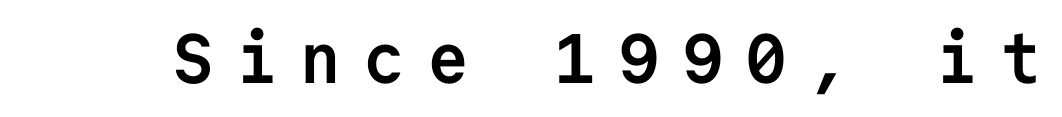
{"serif": "no", "italic": "no", "bold": "yes", "weight": "semibold", "width": "normal", "stroke_contrast": "low", "x_height": "medium", "monospaced": "yes", "underline": "no", "letter_spacing": "wide", "letter_spacing_em": 0.31, "glyph_px": 70}
